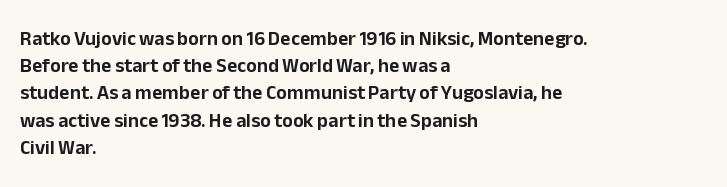
Teacher's note: observe the even left margin — that is flush-left alignment. Letter spacing: default. Every stem runs plumb, perpendicular to the baseline. The baseline area is clear. One glance says typical: line gaps are just what's usual.
